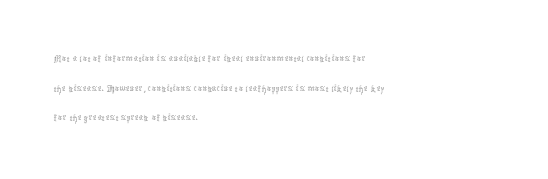
The lines sit at an ordinary, default distance from one another. The rag falls on the right side of this text block. The characters are drawn with everyday or finer stroke widths. Descender tails drop into unmarked territory.
